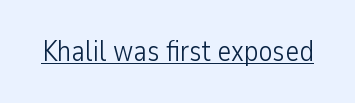
Q: Is the text bold? A: No.
Q: Is the text italic (slanted)? A: No, it is upright.
Q: Is the typeface a serif or a sans-serif typeface? A: Sans-serif.
Q: Is the text underlined? A: Yes.
Q: Is the spacing between letters normal or unusually wide? A: Normal.
Q: Width (condensed, normal, or wide)? A: Condensed.
Q: Stroke contrast? A: Low.
Q: x-height? A: Medium.
Q: Monospaced? A: No.
